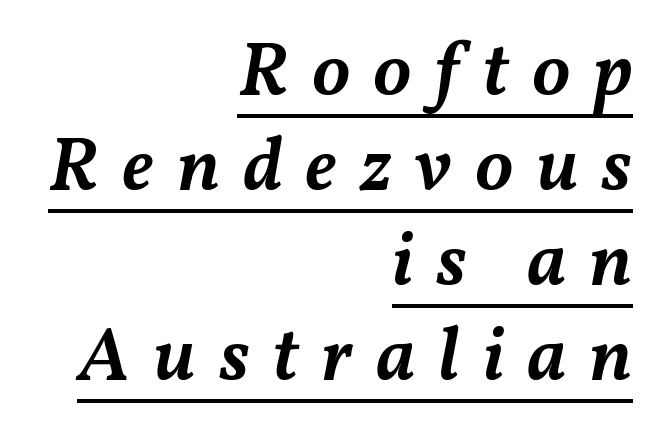
In terms of leading, this rendering sits right in the middle. There is plenty of visible air inserted between adjacent glyphs. The passage shown leans; its letterforms are oblique. This is moderately heavy type, rendered in semibold. Note the varied advance widths — an 'i' is clearly narrower than an 'm'. Looks like someone drew a line under every word here.
